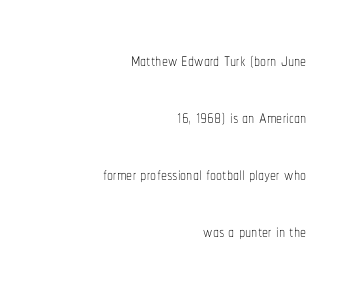
The image shows 24 px text type, upright; set right-aligned, loose line spacing (2.37x), normal letter spacing, not underlined.
